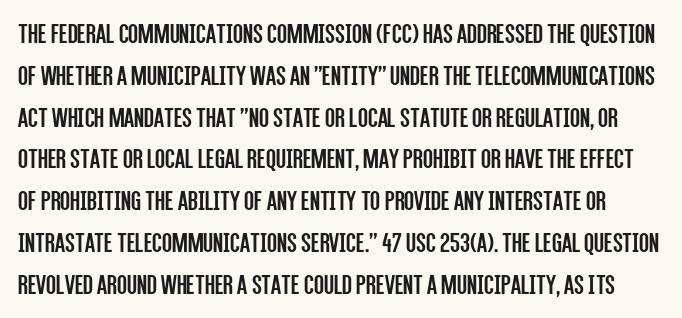
{"serif": "no", "italic": "no", "bold": "no", "weight": "regular", "width": "condensed", "stroke_contrast": "low", "x_height": "large", "monospaced": "no", "underline": "no", "line_spacing": "normal", "line_spacing_ratio": 1.44, "letter_spacing": "normal", "letter_spacing_em": 0.0, "glyph_px": 29}
